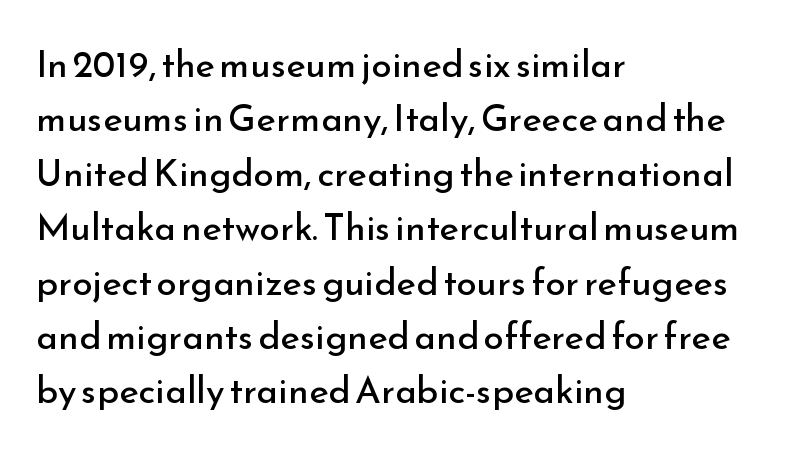
Q: Is the text bold? A: No.
Q: Is the text italic (slanted)? A: No, it is upright.
Q: Is the typeface a serif or a sans-serif typeface? A: Sans-serif.
Q: Is the text underlined? A: No.
Q: How is the paragraph aligned? A: Left-aligned.
Q: Is the spacing between letters normal or unusually wide? A: Normal.
Q: Is the spacing between lines tight, normal or loose? A: Normal.
Q: Width (condensed, normal, or wide)? A: Normal.
Q: Stroke contrast? A: Low.
Q: x-height? A: Small.
Q: Monospaced? A: No.
